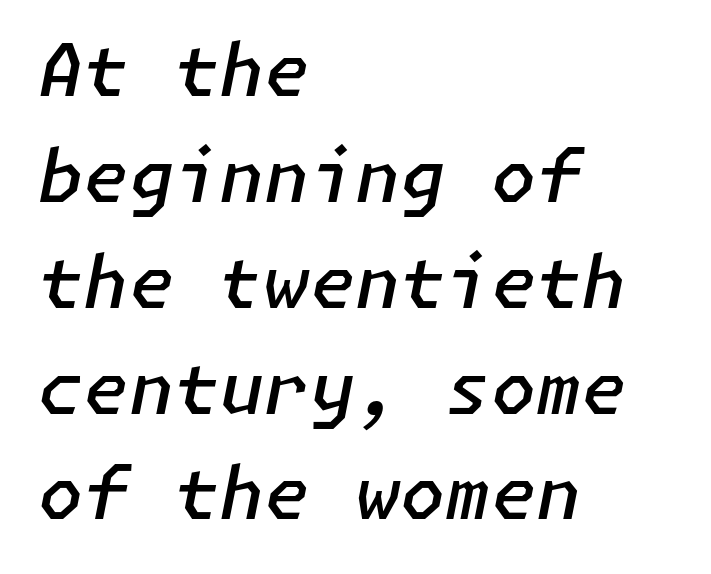
{"italic": "yes", "lean": "right", "slant_degrees": 11, "bold": "semi", "weight": "semibold", "width": "normal", "stroke_contrast": "low", "x_height": "medium", "underline": "no", "align": "left", "line_spacing": "normal", "line_spacing_ratio": 1.45, "letter_spacing": "normal", "letter_spacing_em": 0.0, "glyph_px": 73}
